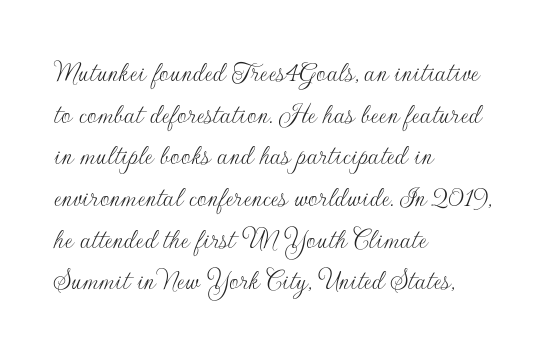
The image shows 30 px thin sans-serif type; set left-aligned, normal line spacing (1.39x), normal letter spacing, not underlined; low stroke contrast and a small x-height.
